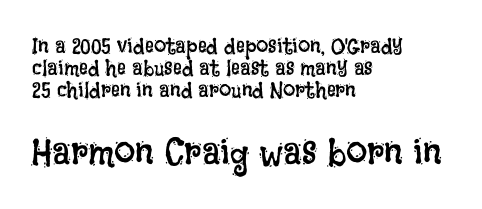
Q: Is the text bold? A: No.
Q: Is the text italic (slanted)? A: No, it is upright.
Q: Is the text underlined? A: No.
Q: How is the paragraph aligned? A: Left-aligned.
Q: Is the spacing between letters normal or unusually wide? A: Normal.
Q: Is the spacing between lines tight, normal or loose? A: Tight.
Q: Which block of text is set in a larger size, the first (top) or the second (bottom)? A: The second (bottom) one.
Q: Width (condensed, normal, or wide)? A: Condensed.
Q: Stroke contrast? A: Low.
Q: x-height? A: Large.
Q: Monospaced? A: No.
